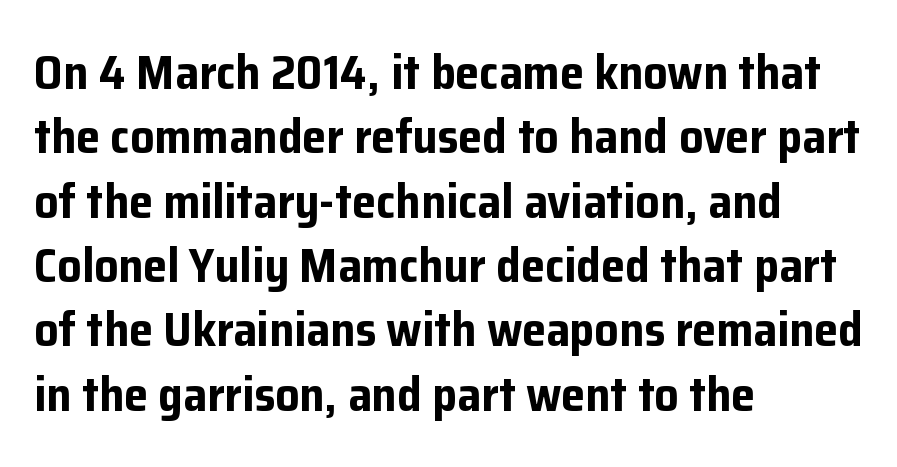
Q: Is the text bold? A: Yes.
Q: Is the text italic (slanted)? A: No, it is upright.
Q: Is the typeface a serif or a sans-serif typeface? A: Sans-serif.
Q: Is the text underlined? A: No.
Q: How is the paragraph aligned? A: Left-aligned.
Q: Is the spacing between letters normal or unusually wide? A: Normal.
Q: Is the spacing between lines tight, normal or loose? A: Normal.
Q: Width (condensed, normal, or wide)? A: Normal.
Q: Stroke contrast? A: Low.
Q: x-height? A: Medium.
Q: Monospaced? A: No.
